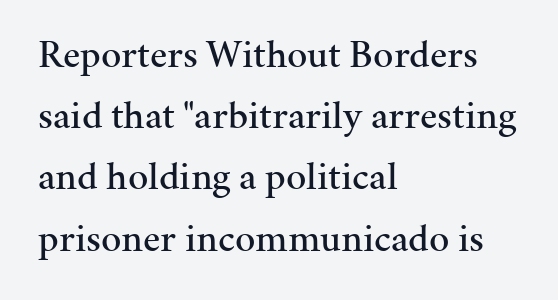
The image shows 40 px serif type, upright; set left-aligned, normal line spacing (1.53x), normal letter spacing, not underlined; medium stroke contrast and a medium x-height.
